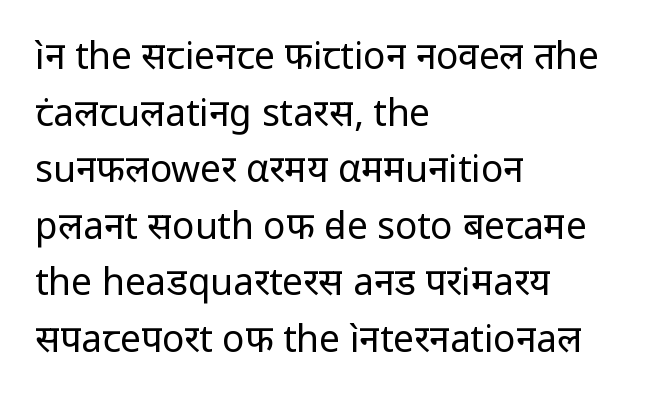
Q: Is the text bold? A: No.
Q: Is the text italic (slanted)? A: No, it is upright.
Q: Is the typeface a serif or a sans-serif typeface? A: Sans-serif.
Q: Is the text underlined? A: No.
Q: How is the paragraph aligned? A: Left-aligned.
Q: Is the spacing between letters normal or unusually wide? A: Normal.
Q: Is the spacing between lines tight, normal or loose? A: Normal.
Q: Width (condensed, normal, or wide)? A: Normal.
Q: Stroke contrast? A: Low.
Q: x-height? A: Medium.
Q: Monospaced? A: No.
